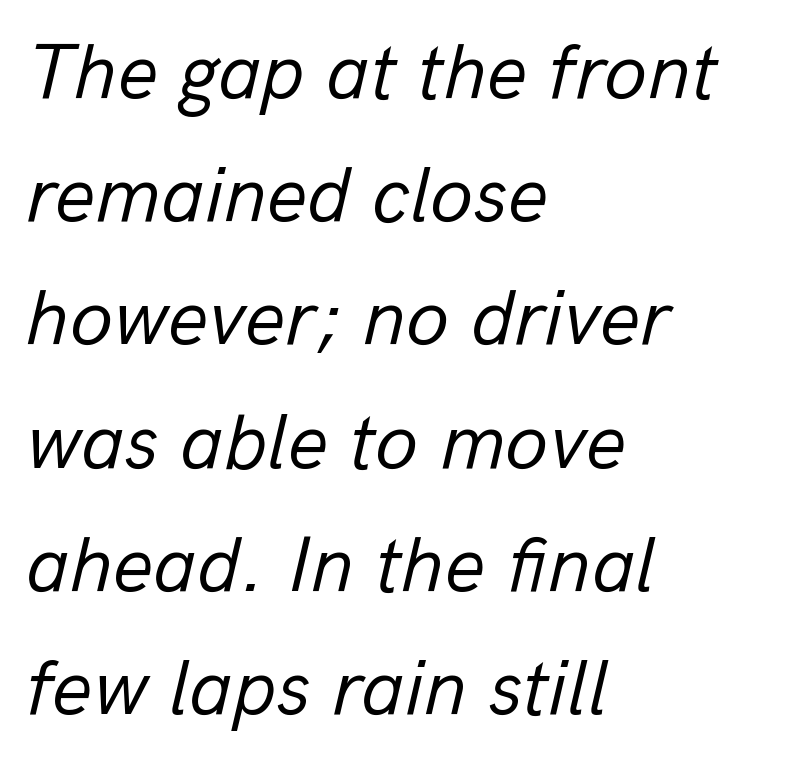
{"italic": "yes", "lean": "right", "slant_degrees": 13, "bold": "no", "weight": "regular", "width": "normal", "stroke_contrast": "low", "x_height": "medium", "monospaced": "no", "underline": "no", "align": "left", "line_spacing": "normal", "line_spacing_ratio": 1.56, "letter_spacing": "normal", "letter_spacing_em": 0.0, "glyph_px": 79}
